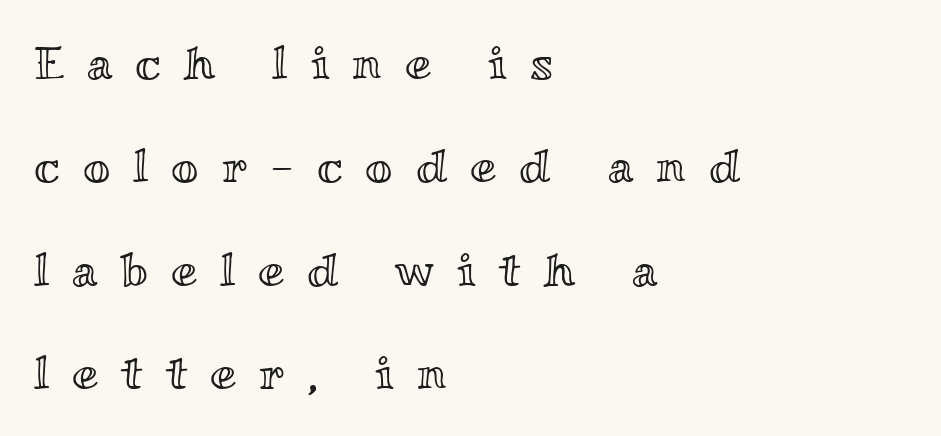
The image shows 47 px wide type, upright; set left-aligned, loose line spacing (2.2x), unusually wide letter spacing (+0.49 em), not underlined; a small x-height.
